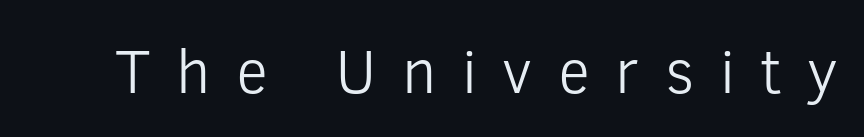
{"serif": "no", "italic": "no", "bold": "no", "weight": "light", "width": "normal", "stroke_contrast": "low", "x_height": "medium", "monospaced": "no", "underline": "no", "letter_spacing": "wide", "letter_spacing_em": 0.41, "glyph_px": 62}
